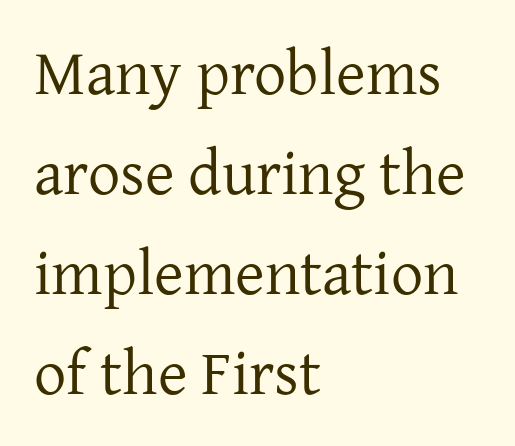
The image shows 64 px regular-weight serif type, upright; set left-aligned, normal line spacing (1.56x), normal letter spacing, not underlined; low stroke contrast and a medium x-height.
